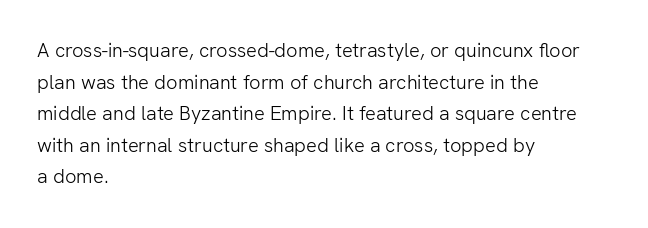
{"italic": "no", "bold": "no", "underline": "no", "align": "left", "line_spacing": "normal", "line_spacing_ratio": 1.58, "letter_spacing": "normal", "letter_spacing_em": 0.0, "glyph_px": 20}
